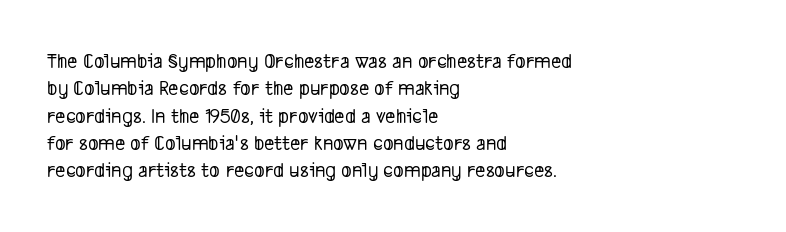
Q: Is the text underlined? A: No.
Q: How is the paragraph aligned? A: Left-aligned.
Q: Is the spacing between letters normal or unusually wide? A: Normal.
